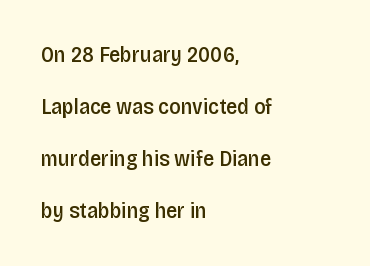
The image shows 22 px text type, upright; set left-aligned, loose line spacing (2.37x), normal letter spacing, not underlined.
